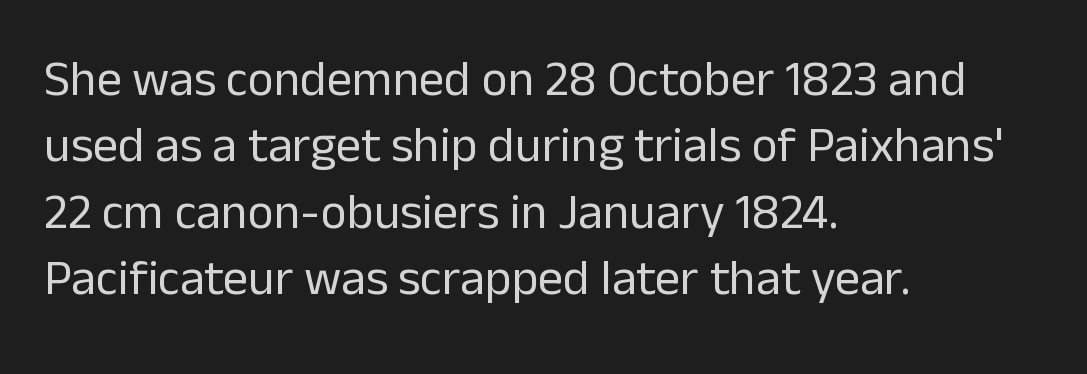
Descender tails drop into unmarked territory. Examine the stroke ends and you'll find no serifs. These lines sit exactly where default settings would place them. Every stem runs plumb, perpendicular to the baseline.
